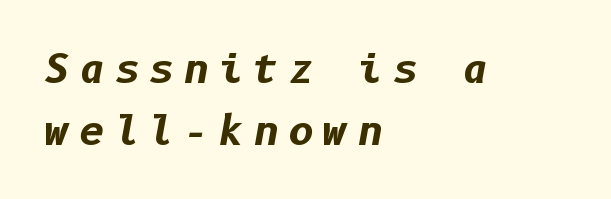
{"italic": "yes", "lean": "right", "slant_degrees": 10, "bold": "yes", "weight": "bold", "width": "normal", "stroke_contrast": "low", "x_height": "medium", "underline": "no", "align": "left", "line_spacing": "normal", "line_spacing_ratio": 1.54, "letter_spacing": "wide", "letter_spacing_em": 0.22, "glyph_px": 40}
